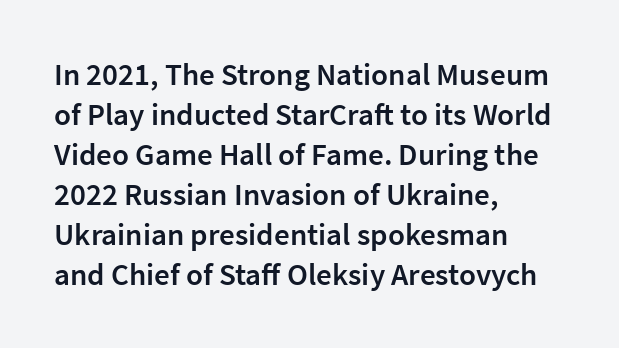
Q: Is the text bold? A: Semi-bold.
Q: Is the text italic (slanted)? A: No, it is upright.
Q: Is the typeface a serif or a sans-serif typeface? A: Sans-serif.
Q: Is the text underlined? A: No.
Q: How is the paragraph aligned? A: Left-aligned.
Q: Is the spacing between letters normal or unusually wide? A: Normal.
Q: Is the spacing between lines tight, normal or loose? A: Normal.
Q: Width (condensed, normal, or wide)? A: Normal.
Q: Stroke contrast? A: Low.
Q: x-height? A: Medium.
Q: Monospaced? A: No.
